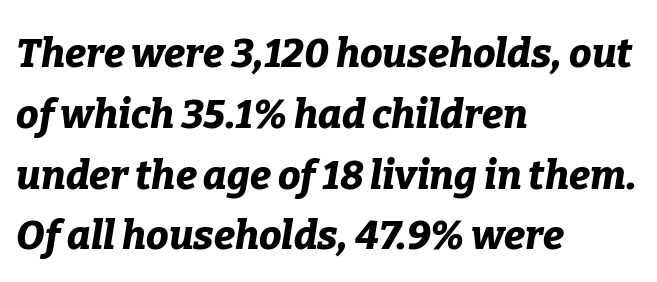
The image shows 40 px bold type, italic (leaning right); set left-aligned, normal line spacing (1.52x), normal letter spacing, not underlined; low stroke contrast and a medium x-height.
